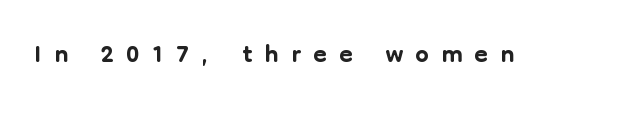
{"serif": "no", "italic": "no", "width": "normal", "stroke_contrast": "low", "x_height": "medium", "monospaced": "no", "underline": "no", "letter_spacing": "wide", "letter_spacing_em": 0.33, "glyph_px": 38}
